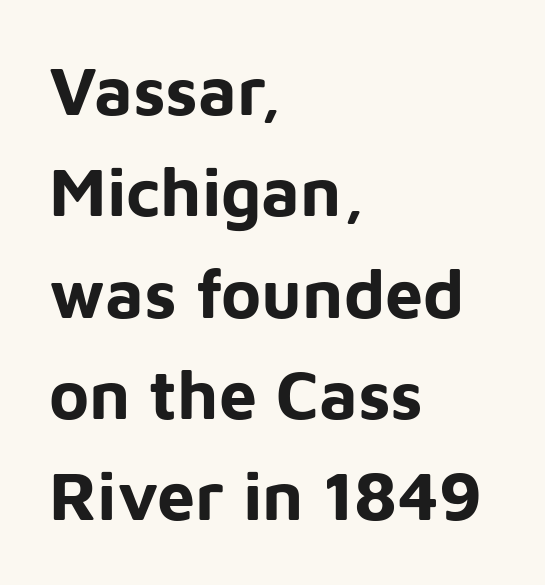
{"serif": "no", "italic": "no", "bold": "yes", "weight": "bold", "width": "normal", "stroke_contrast": "low", "x_height": "medium", "monospaced": "no", "underline": "no", "align": "left", "line_spacing": "normal", "line_spacing_ratio": 1.49, "letter_spacing": "normal", "letter_spacing_em": 0.0, "glyph_px": 68}
